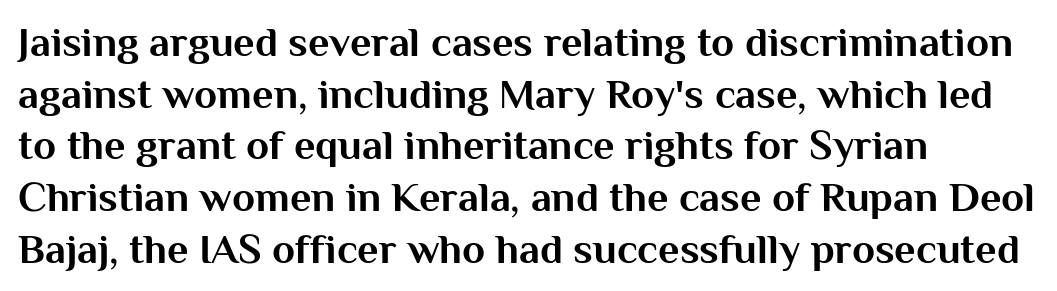
The image shows 42 px bold sans-serif type, upright; set left-aligned, line spacing 1.23x, normal letter spacing, not underlined; medium stroke contrast and a medium x-height.
